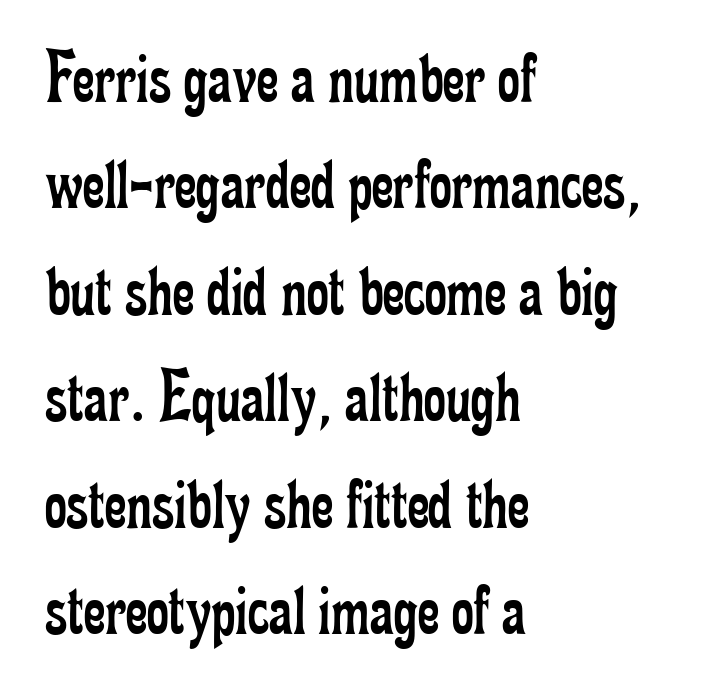
The image shows 76 px regular-weight, condensed serif type, upright; set left-aligned, normal line spacing (1.4x), normal letter spacing, not underlined; low stroke contrast and a small x-height.
